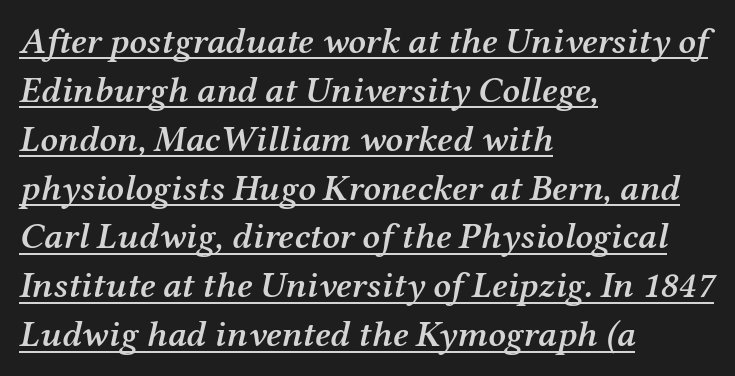
Q: Is the text bold? A: Semi-bold.
Q: Is the text italic (slanted)? A: Yes, it leans right by about 12 degrees.
Q: Is the typeface a serif or a sans-serif typeface? A: Serif.
Q: Is the text underlined? A: Yes.
Q: How is the paragraph aligned? A: Left-aligned.
Q: Is the spacing between letters normal or unusually wide? A: Normal.
Q: Is the spacing between lines tight, normal or loose? A: Normal.
Q: Width (condensed, normal, or wide)? A: Normal.
Q: Stroke contrast? A: Medium.
Q: x-height? A: Medium.
Q: Monospaced? A: No.
